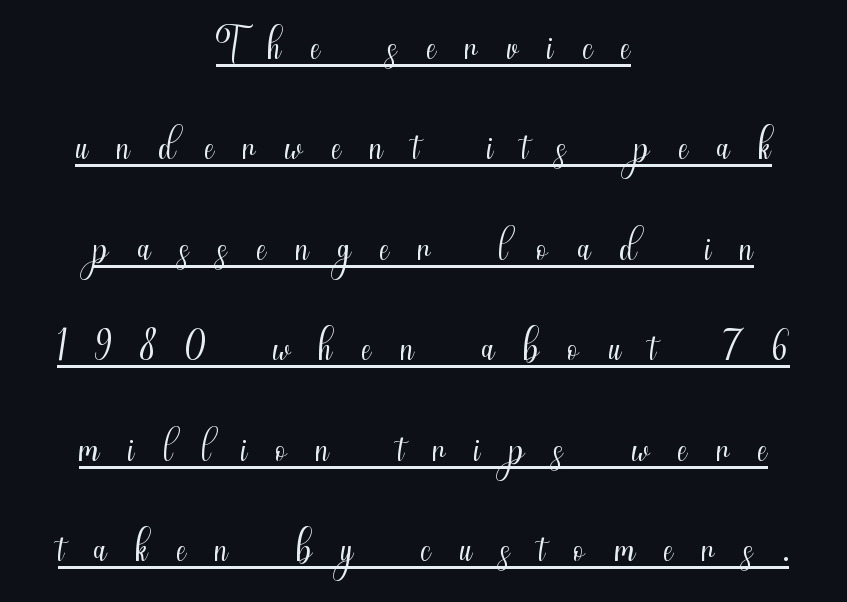
The image shows 62 px light, condensed sans-serif type; set centered, normal line spacing (1.62x), unusually wide letter spacing (+0.47 em), underlined; medium stroke contrast and a small x-height.
